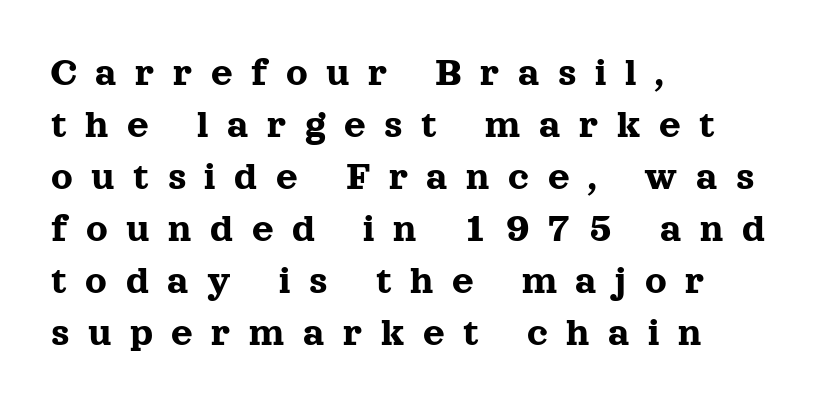
The image shows 42 px serif type, upright; set left-aligned, line spacing 1.24x, unusually wide letter spacing (+0.44 em), not underlined; a medium x-height.
